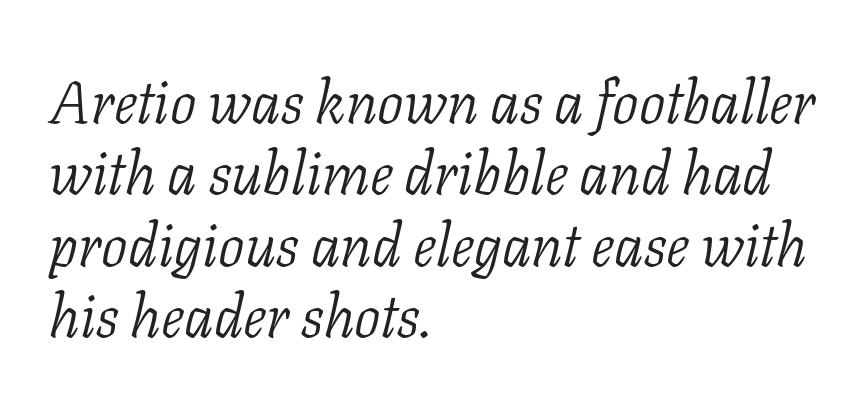
{"serif": "yes", "italic": "yes", "lean": "right", "slant_degrees": 11, "bold": "no", "weight": "light", "width": "normal", "stroke_contrast": "low", "x_height": "medium", "monospaced": "no", "underline": "no", "align": "left", "line_spacing_ratio": 1.21, "letter_spacing": "normal", "letter_spacing_em": 0.0, "glyph_px": 59}
